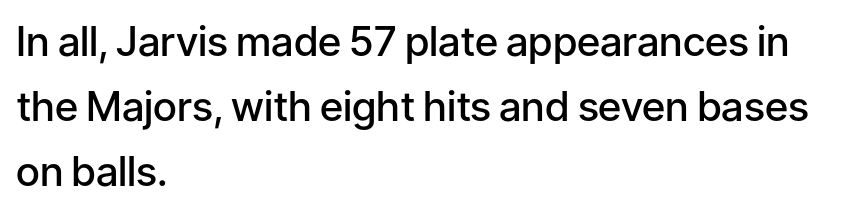
{"serif": "no", "italic": "no", "bold": "semi", "weight": "semibold", "width": "normal", "stroke_contrast": "low", "x_height": "medium", "monospaced": "no", "underline": "no", "align": "left", "line_spacing": "normal", "line_spacing_ratio": 1.58, "letter_spacing": "normal", "letter_spacing_em": 0.0, "glyph_px": 41}
